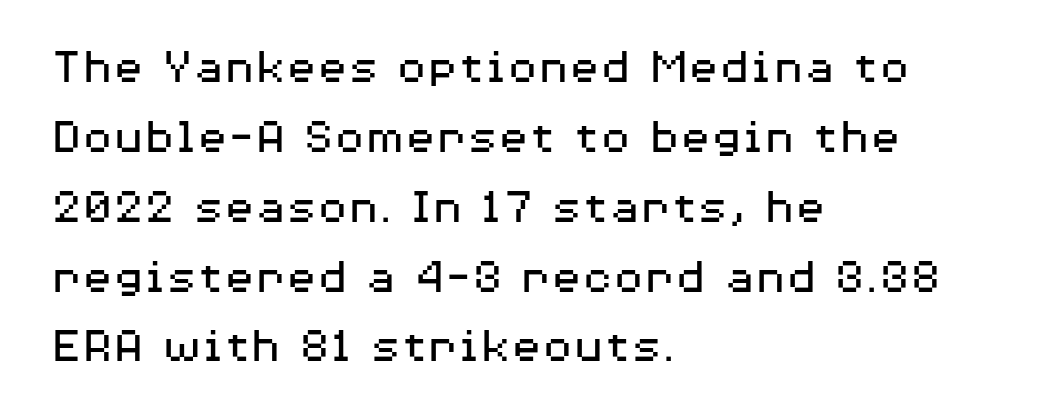
Q: Is the text bold? A: No.
Q: Is the text italic (slanted)? A: No, it is upright.
Q: Is the typeface a serif or a sans-serif typeface? A: Sans-serif.
Q: Is the text underlined? A: No.
Q: How is the paragraph aligned? A: Left-aligned.
Q: Is the spacing between letters normal or unusually wide? A: Normal.
Q: Is the spacing between lines tight, normal or loose? A: Normal.
Q: Width (condensed, normal, or wide)? A: Wide.
Q: Stroke contrast? A: Medium.
Q: x-height? A: Medium.
Q: Monospaced? A: No.
